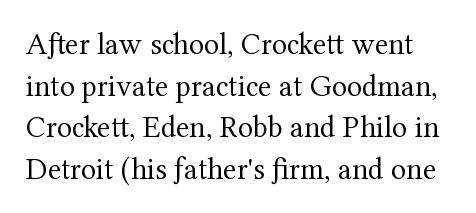
The image shows 31 px regular-weight serif type, upright; set normal line spacing (1.34x), normal letter spacing, not underlined; medium stroke contrast and a medium x-height.
